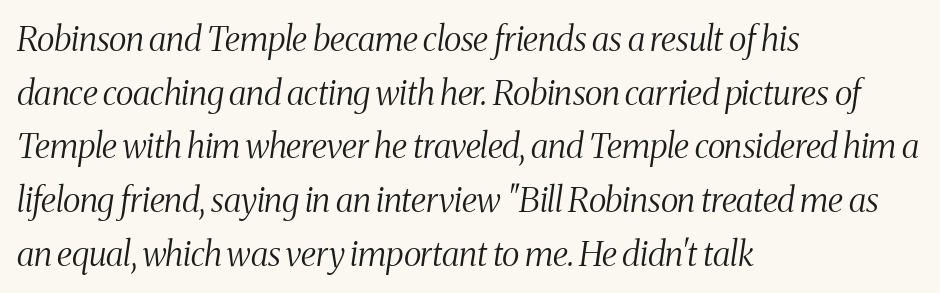
The image shows 34 px light, condensed serif type, italic (leaning right); set left-aligned, normal line spacing (1.58x), normal letter spacing, not underlined; medium stroke contrast and a medium x-height.
